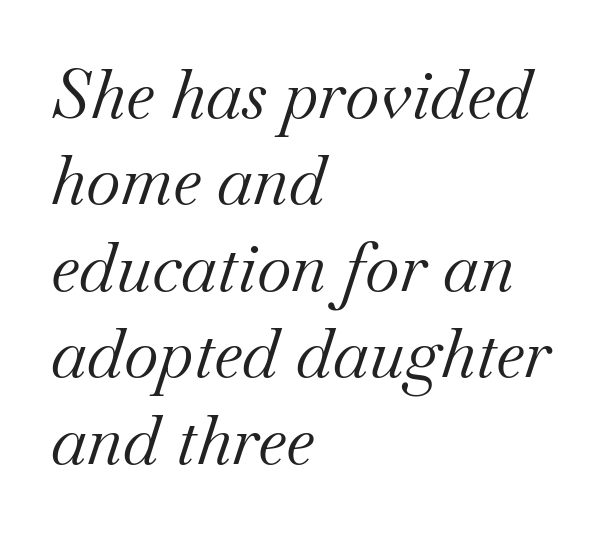
Q: Is the text bold? A: No.
Q: Is the text italic (slanted)? A: Yes, it leans right by about 18 degrees.
Q: Is the typeface a serif or a sans-serif typeface? A: Serif.
Q: Is the text underlined? A: No.
Q: How is the paragraph aligned? A: Left-aligned.
Q: Is the spacing between letters normal or unusually wide? A: Normal.
Q: Is the spacing between lines tight, normal or loose? A: Normal.
Q: Width (condensed, normal, or wide)? A: Normal.
Q: Stroke contrast? A: Medium.
Q: x-height? A: Small.
Q: Monospaced? A: No.
